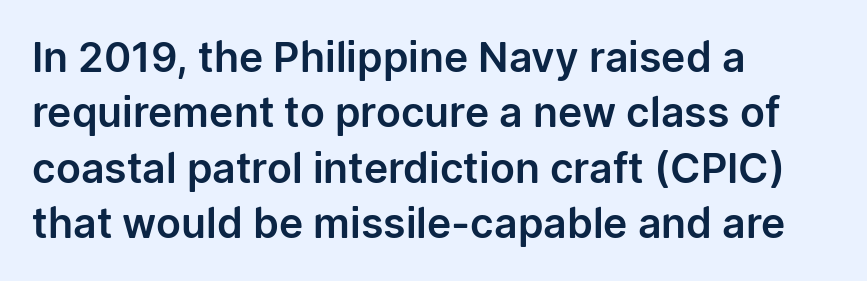
You could call the tracking neutral — neither tight nor loose. Proportional: the letters do not fall into vertical columns. The rendering uses a moderate line-height, typical for paragraphs. Where is the straight margin? On the left. Italic: no, the glyphs are upright roman.
